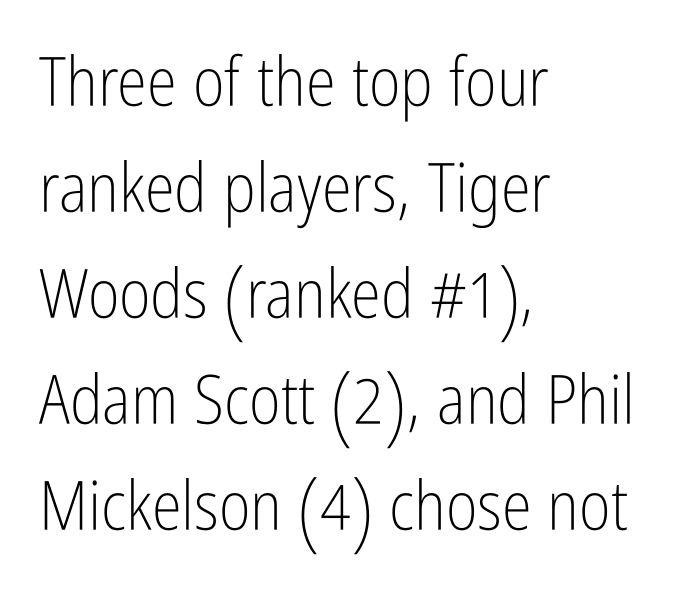
Q: Is the text bold? A: No.
Q: Is the text italic (slanted)? A: No, it is upright.
Q: Is the typeface a serif or a sans-serif typeface? A: Sans-serif.
Q: Is the text underlined? A: No.
Q: How is the paragraph aligned? A: Left-aligned.
Q: Is the spacing between letters normal or unusually wide? A: Normal.
Q: Is the spacing between lines tight, normal or loose? A: Normal.
Q: Width (condensed, normal, or wide)? A: Condensed.
Q: Stroke contrast? A: Low.
Q: x-height? A: Medium.
Q: Monospaced? A: No.
